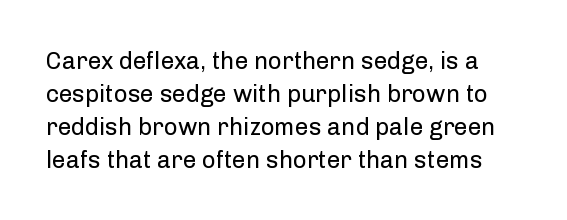
The image shows 24 px text type, upright; set normal line spacing (1.37x), normal letter spacing, not underlined.
